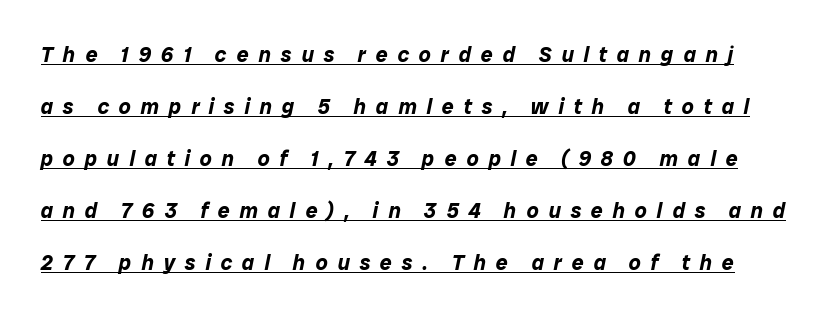
Heft: maximum for text — a bold. Display-style spreading of the glyphs; the letterfit is very open. Slant detected: the letters are inclined. Caption: lettering with a line underneath.
